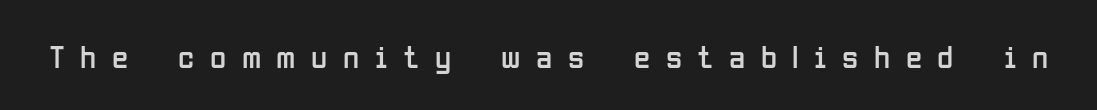
Q: Is the text bold? A: No.
Q: Is the text italic (slanted)? A: No, it is upright.
Q: Is the typeface a serif or a sans-serif typeface? A: Sans-serif.
Q: Is the text underlined? A: No.
Q: Is the spacing between letters normal or unusually wide? A: Unusually wide.
Q: Width (condensed, normal, or wide)? A: Condensed.
Q: Stroke contrast? A: Low.
Q: x-height? A: Medium.
Q: Monospaced? A: No.
